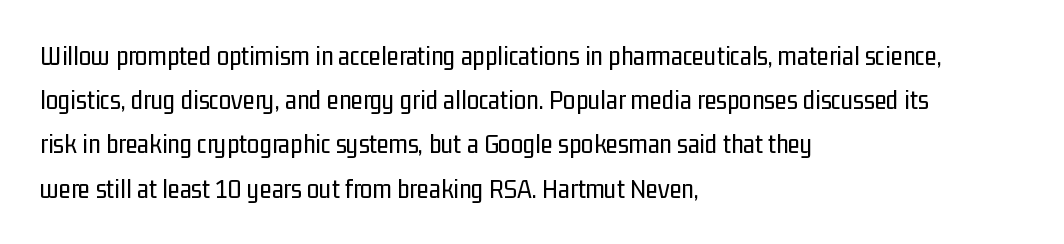
{"serif": "no", "italic": "no", "bold": "no", "weight": "regular", "width": "condensed", "stroke_contrast": "low", "x_height": "medium", "monospaced": "no", "underline": "no", "align": "left", "line_spacing": "normal", "line_spacing_ratio": 1.58, "letter_spacing": "normal", "letter_spacing_em": 0.0, "glyph_px": 28}
